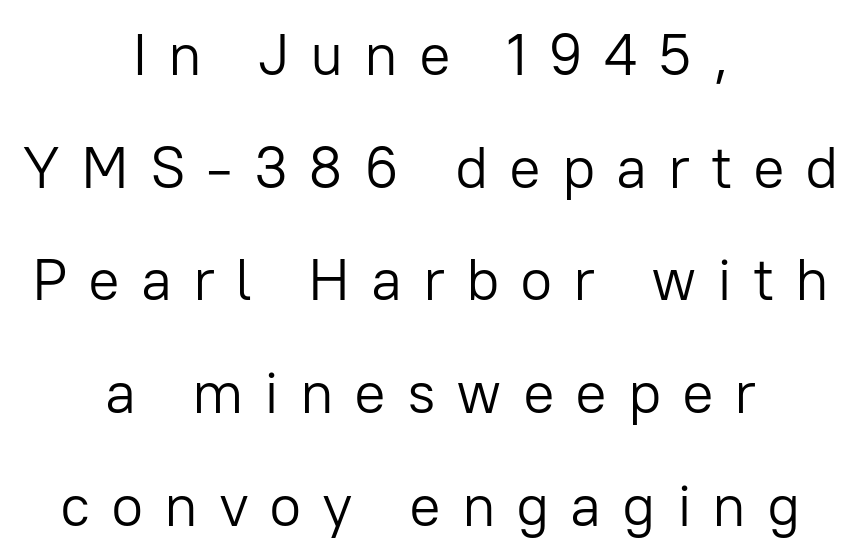
Proportional: the letters do not fall into vertical columns. Caption: face not bold, strokes unweighted. The zone under the glyphs is completely vacant. Rendered with straight, roman letterforms. Compared with a flush-left layout, this one balances lines on the center instead. The block of text is sparse from top to bottom, with ample space between rows.
